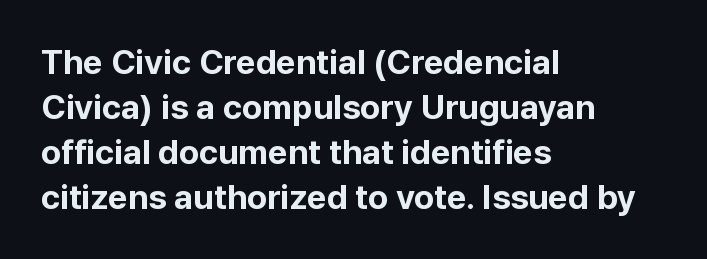
Q: Is the text bold? A: Yes.
Q: Is the text italic (slanted)? A: No, it is upright.
Q: Is the typeface a serif or a sans-serif typeface? A: Sans-serif.
Q: Is the text underlined? A: No.
Q: How is the paragraph aligned? A: Left-aligned.
Q: Is the spacing between letters normal or unusually wide? A: Normal.
Q: Is the spacing between lines tight, normal or loose? A: Normal.
Q: Width (condensed, normal, or wide)? A: Normal.
Q: Stroke contrast? A: Low.
Q: x-height? A: Medium.
Q: Monospaced? A: No.
